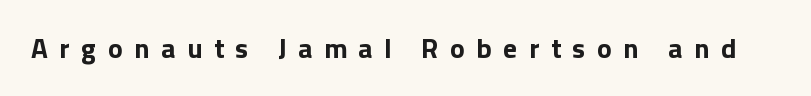
The image shows 28 px bold sans-serif type, upright; set unusually wide letter spacing (+0.41 em), not underlined; low stroke contrast and a medium x-height.
